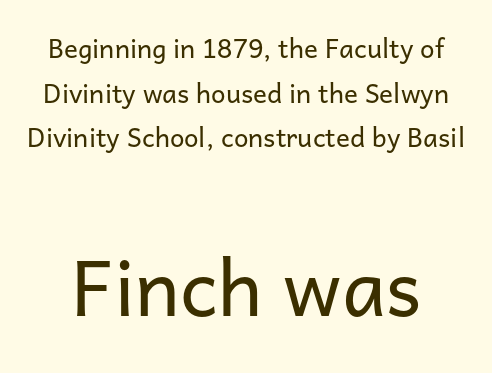
This rendering leaves character spacing at its baseline value. Quick note: not italic, upright. The typeface chosen for these lines omits serifs. Heft: none added — not bold. Looks like regular typesetting: each glyph gets only the width it needs.
